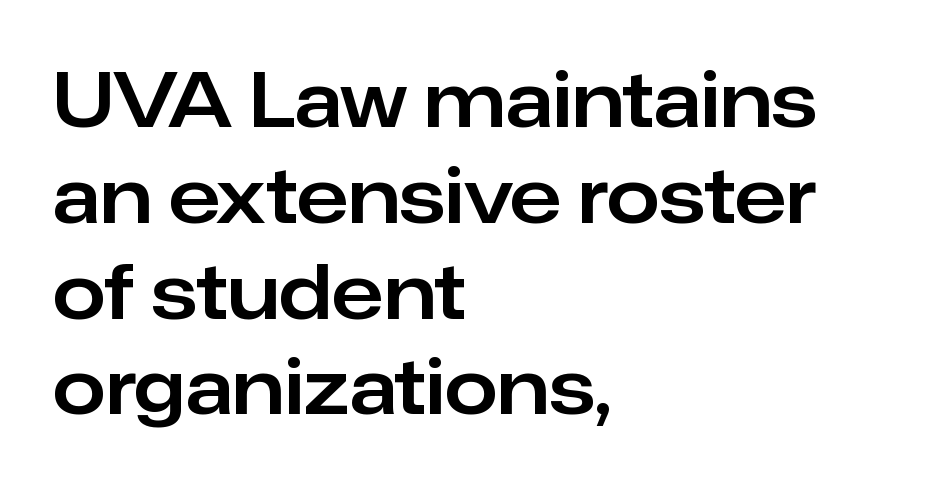
The image shows 76 px sans-serif type, upright; set left-aligned, normal line spacing (1.26x), normal letter spacing, not underlined; low stroke contrast and a medium x-height.
